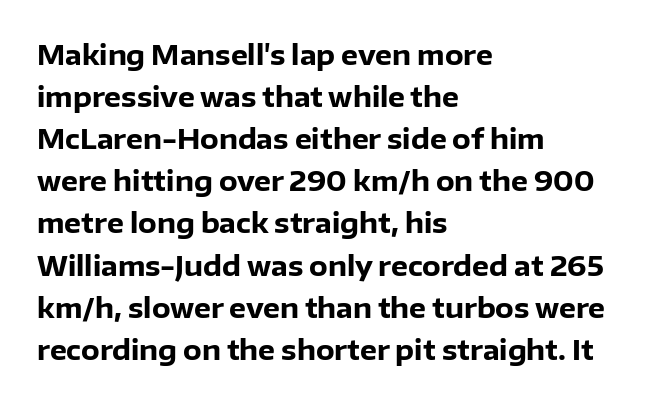
The image shows 27 px bold type, upright; set left-aligned, normal line spacing (1.56x), normal letter spacing, not underlined.
